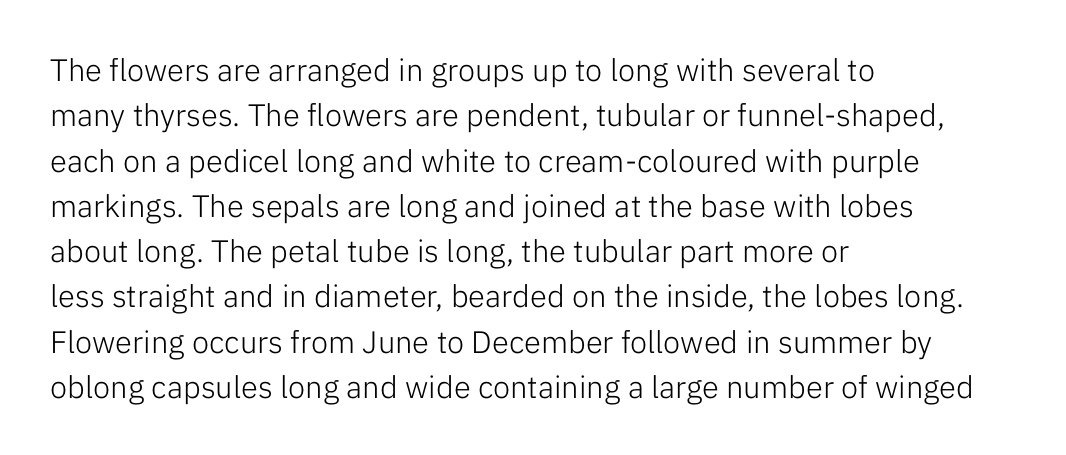
Q: Is the text bold? A: No.
Q: Is the text italic (slanted)? A: No, it is upright.
Q: Is the typeface a serif or a sans-serif typeface? A: Sans-serif.
Q: Is the text underlined? A: No.
Q: How is the paragraph aligned? A: Left-aligned.
Q: Is the spacing between letters normal or unusually wide? A: Normal.
Q: Is the spacing between lines tight, normal or loose? A: Normal.
Q: Width (condensed, normal, or wide)? A: Normal.
Q: Stroke contrast? A: Low.
Q: x-height? A: Medium.
Q: Monospaced? A: No.
